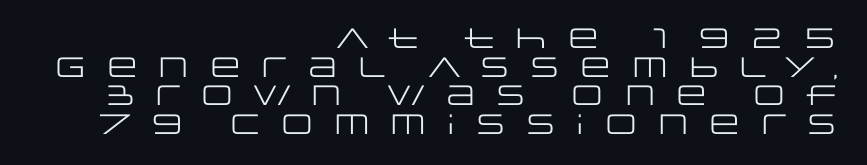
The image shows 28 px regular-weight, wide sans-serif type, upright; set right-aligned, tight line spacing (1.02x), unusually wide letter spacing (+0.33 em), not underlined; low stroke contrast and a large x-height.
